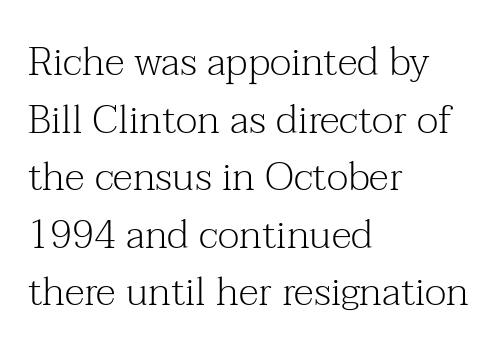
Q: Is the text bold? A: No.
Q: Is the text italic (slanted)? A: No, it is upright.
Q: Is the typeface a serif or a sans-serif typeface? A: Serif.
Q: Is the text underlined? A: No.
Q: How is the paragraph aligned? A: Left-aligned.
Q: Is the spacing between letters normal or unusually wide? A: Normal.
Q: Is the spacing between lines tight, normal or loose? A: Normal.
Q: Width (condensed, normal, or wide)? A: Normal.
Q: Stroke contrast? A: Medium.
Q: x-height? A: Medium.
Q: Monospaced? A: No.
